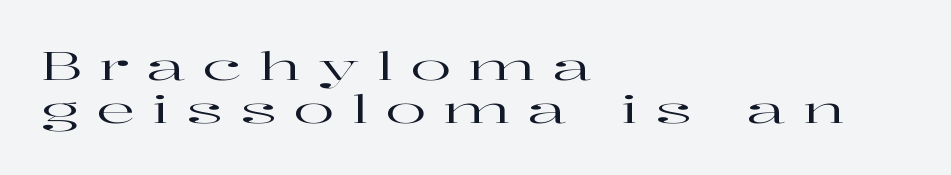
Stroke terminals: seriffed. The face used here is proportionally spaced, like ordinary book or web type. Characters remain perfectly vertical along every line. Compared with a centered layout, this one pins lines to the left instead. This rendering widens character spacing well past its baseline value. Reading down the column, the eye jumps only a short way to each next line.
